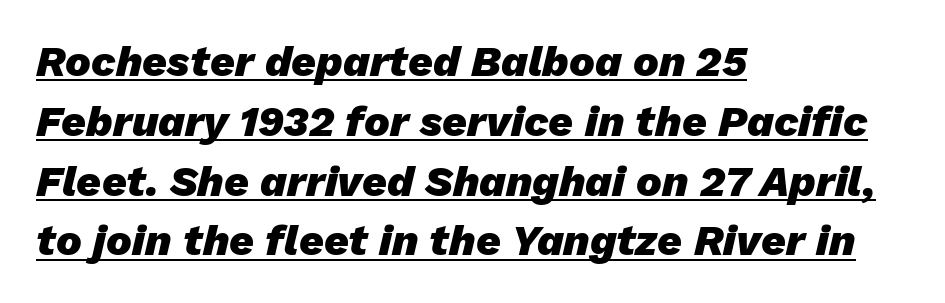
The specimen reads as italic at a glance. The rendering uses the underline text-decoration. Varying glyph widths throughout — classic text-font behaviour. Where is the straight margin? On the left. Students, note that the glyphs here touch the page at normal intervals. The lines sit at an ordinary, default distance from one another.
